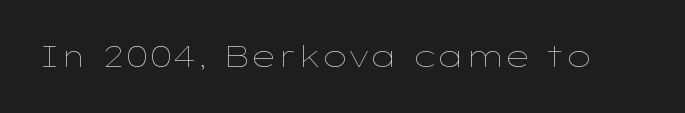
{"italic": "no", "bold": "no", "weight": "thin", "width": "wide", "stroke_contrast": "low", "x_height": "medium", "monospaced": "no", "underline": "no", "letter_spacing": "normal", "letter_spacing_em": 0.0, "glyph_px": 29}
